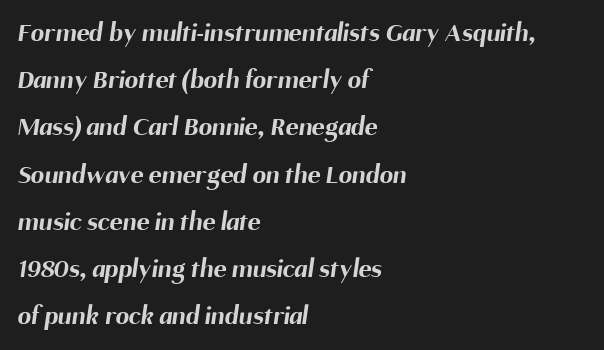
The glyphs are unaccompanied by any horizontal stroke below them. A typesetter would call this zero additional tracking. This sample is left-justified, so line endings fall wherever the words run out. These words are printed bold, with thick strokes throughout.
